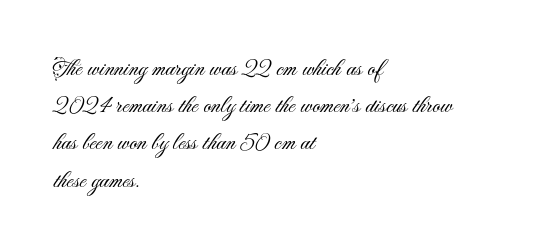
The image shows 24 px text type; set left-aligned, normal line spacing (1.55x), normal letter spacing, not underlined.
